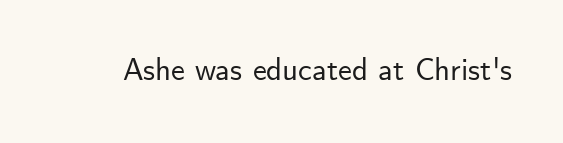
Are there feet on the stems? There aren't — it's a sans. Beneath every word, the page is bare. The type sits square on the baseline with zero lean. No extra tracking has been applied to these lines. Do the characters align in a grid? No, the font is proportional.
